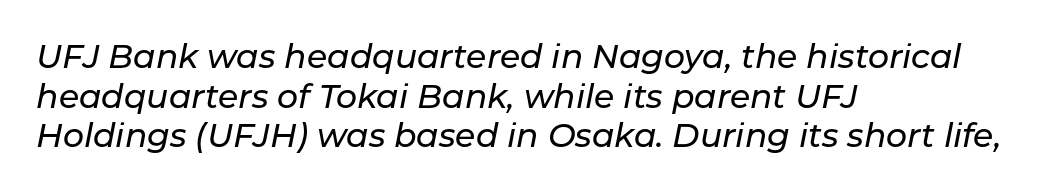
{"italic": "yes", "lean": "right", "slant_degrees": 11, "width": "normal", "stroke_contrast": "low", "x_height": "medium", "monospaced": "no", "underline": "no", "align": "left", "line_spacing_ratio": 1.2, "letter_spacing": "normal", "letter_spacing_em": 0.0, "glyph_px": 33}
